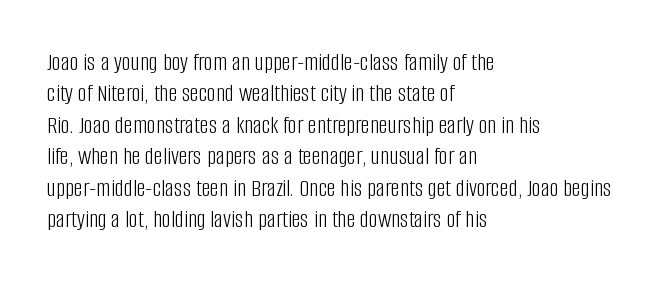
Q: Is the text bold? A: No.
Q: Is the text italic (slanted)? A: No, it is upright.
Q: Is the text underlined? A: No.
Q: How is the paragraph aligned? A: Left-aligned.
Q: Is the spacing between letters normal or unusually wide? A: Normal.
Q: Is the spacing between lines tight, normal or loose? A: Normal.
